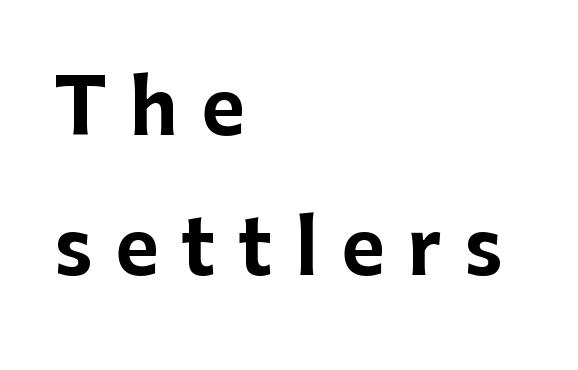
Q: Is the text bold? A: Yes.
Q: Is the text italic (slanted)? A: No, it is upright.
Q: Is the typeface a serif or a sans-serif typeface? A: Sans-serif.
Q: Is the text underlined? A: No.
Q: How is the paragraph aligned? A: Left-aligned.
Q: Is the spacing between letters normal or unusually wide? A: Unusually wide.
Q: Width (condensed, normal, or wide)? A: Normal.
Q: Stroke contrast? A: Low.
Q: x-height? A: Medium.
Q: Monospaced? A: No.
